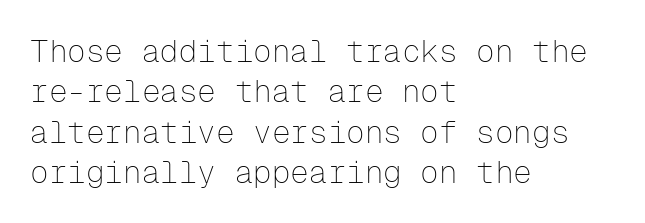
The space between consecutive lines is moderate. The letters look calm and open, with moderate or lighter stems. The lines are quadded left. The characters display no serif detailing; their extremities are plain.
